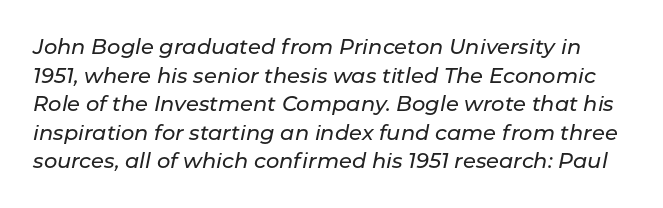
{"italic": "yes", "lean": "right", "slant_degrees": 11, "underline": "no", "line_spacing": "normal", "line_spacing_ratio": 1.36, "letter_spacing": "normal", "letter_spacing_em": 0.0, "glyph_px": 21}
